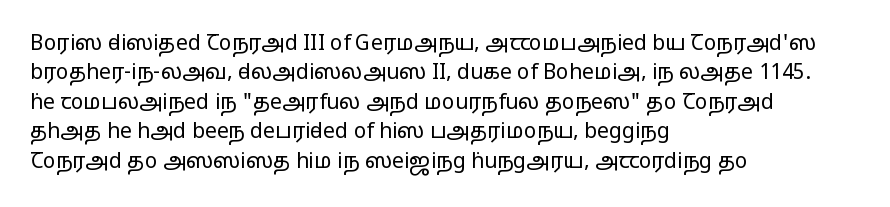
Q: Is the text bold? A: No.
Q: Is the text italic (slanted)? A: No, it is upright.
Q: Is the text underlined? A: No.
Q: How is the paragraph aligned? A: Left-aligned.
Q: Is the spacing between letters normal or unusually wide? A: Normal.
Q: Is the spacing between lines tight, normal or loose? A: Normal.
